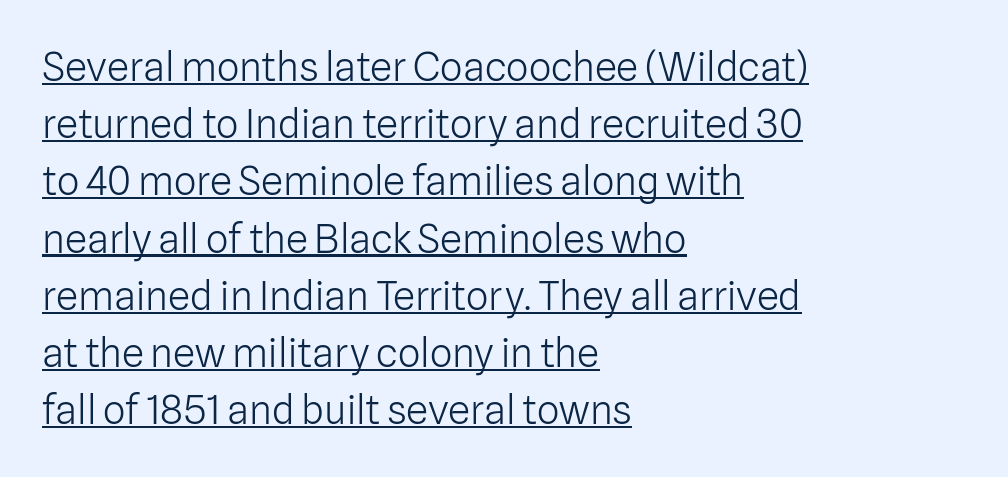
It's the straight-up-and-down kind of type. Vertical spacing — default. Note the varied advance widths — an 'i' is clearly narrower than an 'm'. No chunkiness to these letters — they're not bold. The lines in this sample share a left origin and differ only in where they stop.
